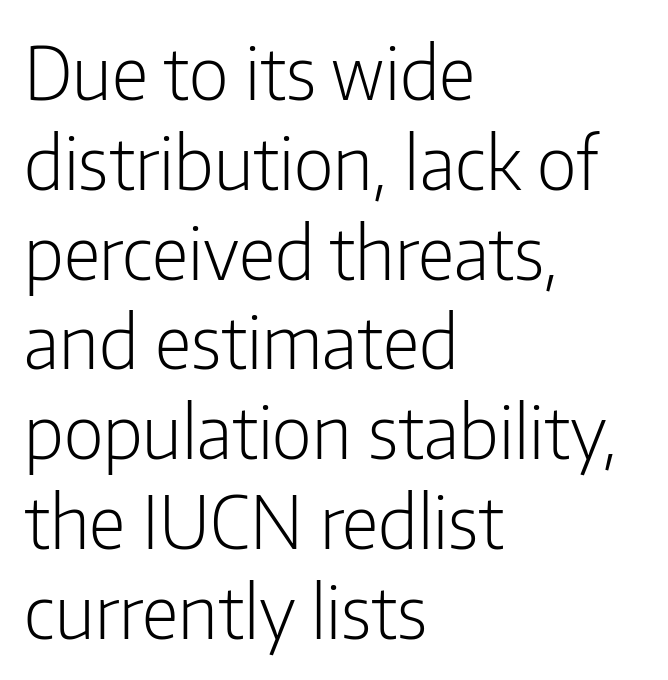
Q: Is the text bold? A: No.
Q: Is the text italic (slanted)? A: No, it is upright.
Q: Is the typeface a serif or a sans-serif typeface? A: Sans-serif.
Q: Is the text underlined? A: No.
Q: How is the paragraph aligned? A: Left-aligned.
Q: Is the spacing between letters normal or unusually wide? A: Normal.
Q: Width (condensed, normal, or wide)? A: Condensed.
Q: Stroke contrast? A: Low.
Q: x-height? A: Medium.
Q: Monospaced? A: No.
